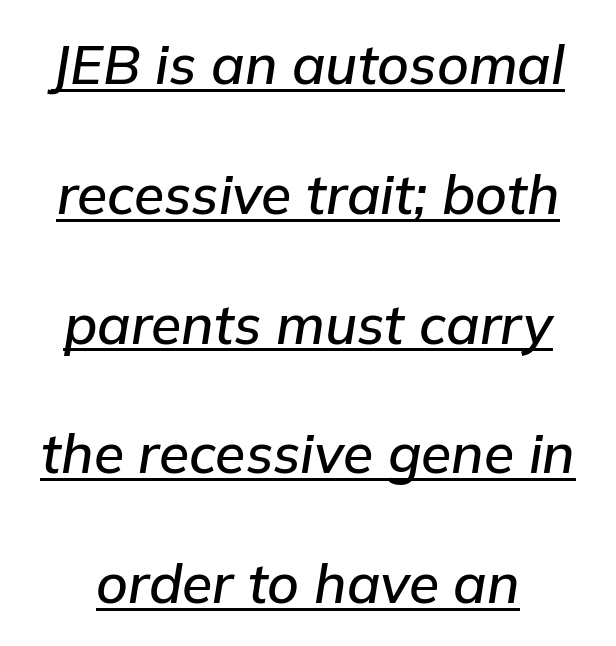
{"italic": "yes", "lean": "right", "slant_degrees": 9, "width": "normal", "stroke_contrast": "low", "x_height": "medium", "monospaced": "no", "underline": "yes", "line_spacing": "loose", "line_spacing_ratio": 2.36, "letter_spacing": "normal", "letter_spacing_em": 0.0, "glyph_px": 55}
